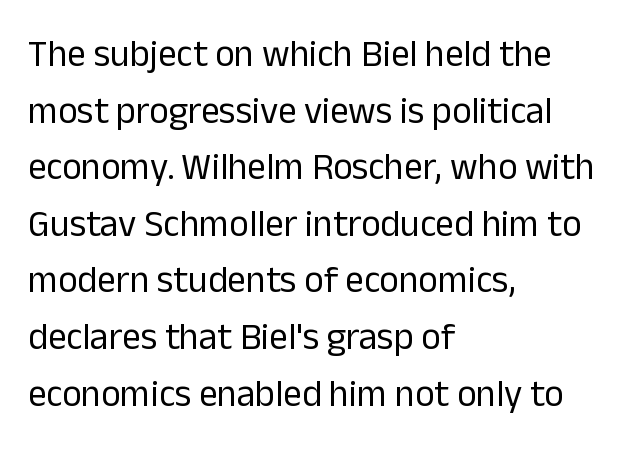
No word sits above an underline. Italic? Not at all — the glyphs are vertical. Note the varied advance widths — an 'i' is clearly narrower than an 'm'. The passage shown is typeset with a sans-serif family. Between one letter and the next there's only the usual sliver of space.
